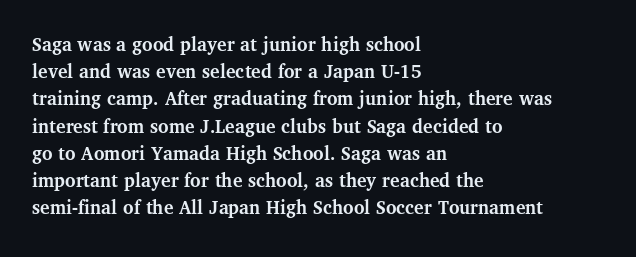
The image shows 20 px bold type, upright; set left-aligned, normal line spacing (1.36x), normal letter spacing, not underlined.
